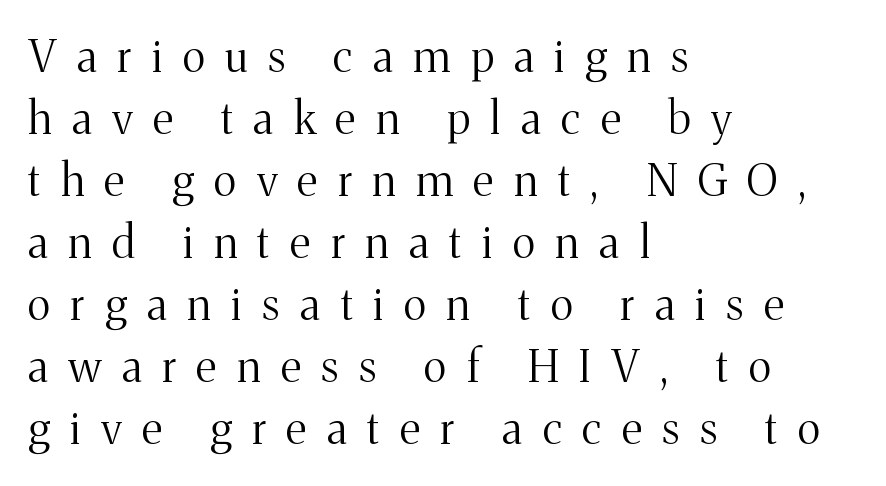
Q: Is the text bold? A: No.
Q: Is the text italic (slanted)? A: No, it is upright.
Q: Is the typeface a serif or a sans-serif typeface? A: Serif.
Q: Is the text underlined? A: No.
Q: How is the paragraph aligned? A: Left-aligned.
Q: Is the spacing between letters normal or unusually wide? A: Unusually wide.
Q: Is the spacing between lines tight, normal or loose? A: Normal.
Q: Width (condensed, normal, or wide)? A: Normal.
Q: Stroke contrast? A: Medium.
Q: x-height? A: Medium.
Q: Monospaced? A: No.
